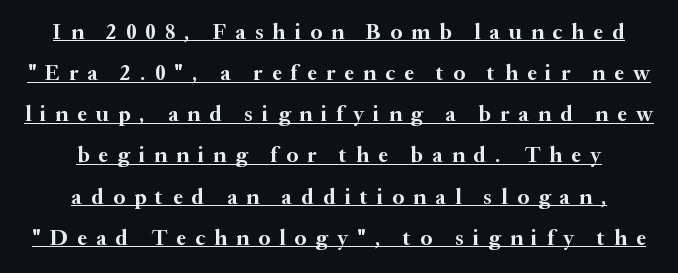
The image shows 22 px bold type, upright; set centered, line spacing 1.87x, unusually wide letter spacing (+0.42 em), underlined.
